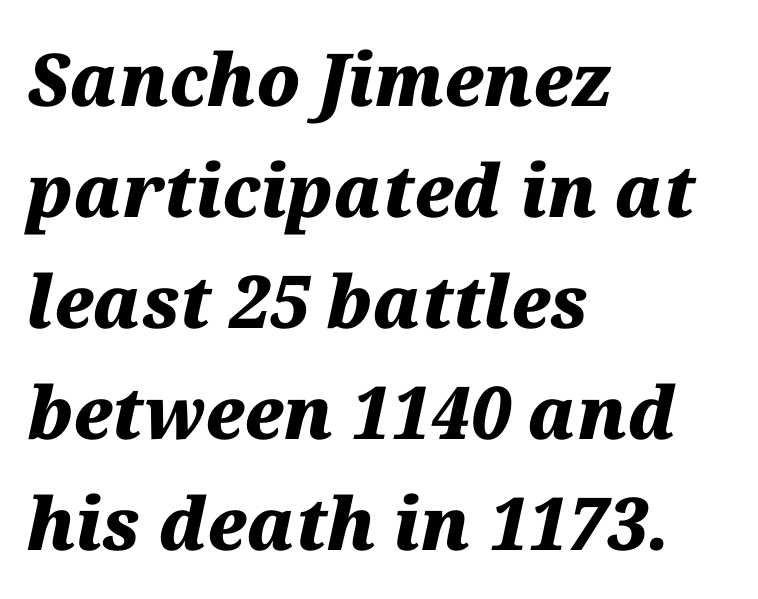
The image shows 73 px heavy type, italic (leaning right); set left-aligned, normal line spacing (1.52x), normal letter spacing, not underlined; medium stroke contrast and a medium x-height.
